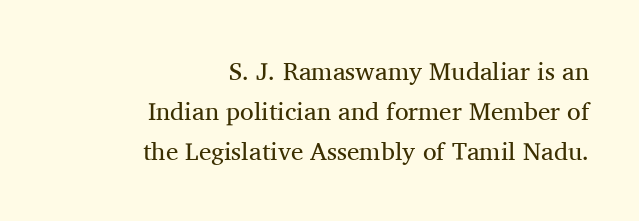
The compositor pushed each line to the right boundary. Successive baselines arrive at the customary interval. The letters sit at their default tracking, neither squeezed nor spread. Descender tails drop into unmarked territory.
